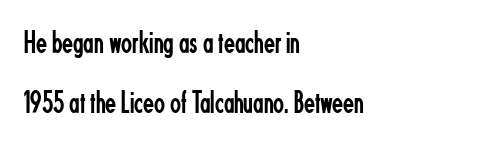
The image shows 32 px regular-weight, condensed sans-serif type, upright; set left-aligned, line spacing 1.88x, normal letter spacing, not underlined; low stroke contrast and a small x-height.
